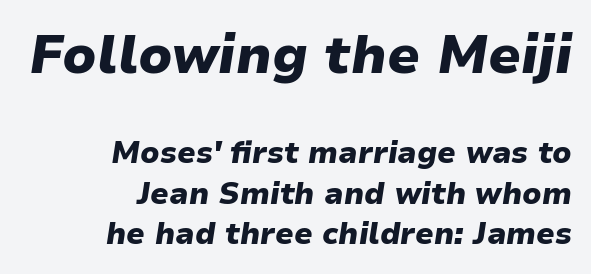
Horizontal bands of white between lines are of average thickness. The initial chunk of copy outweighs the following chunk in type size. When letters slant like this, we call the style italic. The line texture is even and compact thanks to regular tracking. Heavy-handed strokes throughout: this text is bold. Think of a printed novel: that variable character pitch is what you see here.
